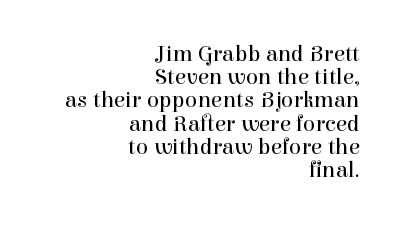
{"italic": "no", "bold": "no", "underline": "no", "align": "right", "line_spacing": "tight", "line_spacing_ratio": 1.01, "letter_spacing": "normal", "letter_spacing_em": 0.0, "glyph_px": 23}
